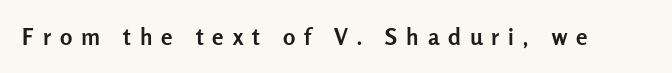
The lettering holds an erect, upright posture throughout. Type without underlining. The gaps between neighbouring characters are conspicuously large. Bold? Absolutely — the strokes are thick and heavy.
